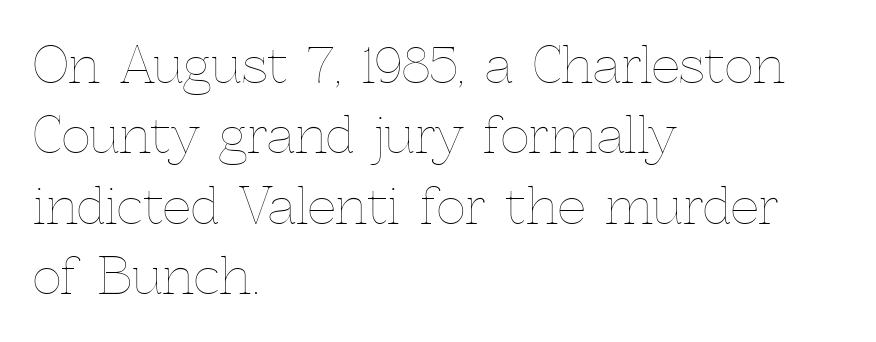
A typesetter would call this zero additional tracking. No italicization has been applied; the sample stays upright. The weight would be labelled regular, book, light, or lighter still. The designer left line spacing at the default. Varying glyph widths throughout — classic text-font behaviour.
